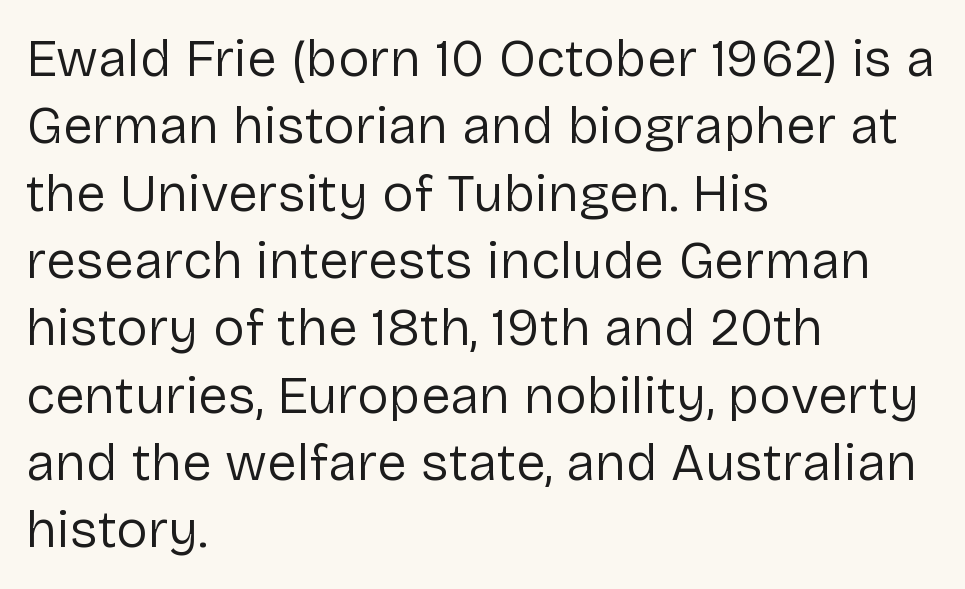
Q: Is the text bold? A: No.
Q: Is the text italic (slanted)? A: No, it is upright.
Q: Is the typeface a serif or a sans-serif typeface? A: Sans-serif.
Q: Is the text underlined? A: No.
Q: How is the paragraph aligned? A: Left-aligned.
Q: Is the spacing between letters normal or unusually wide? A: Normal.
Q: Is the spacing between lines tight, normal or loose? A: Normal.
Q: Width (condensed, normal, or wide)? A: Normal.
Q: Stroke contrast? A: Low.
Q: x-height? A: Medium.
Q: Monospaced? A: No.
